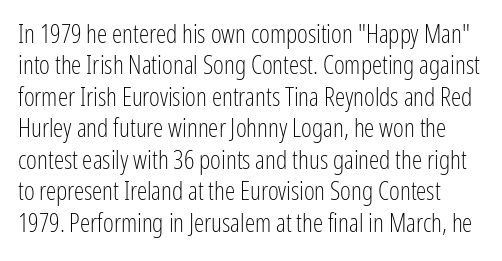
Q: Is the text bold? A: No.
Q: Is the text italic (slanted)? A: No, it is upright.
Q: Is the text underlined? A: No.
Q: Is the spacing between letters normal or unusually wide? A: Normal.
